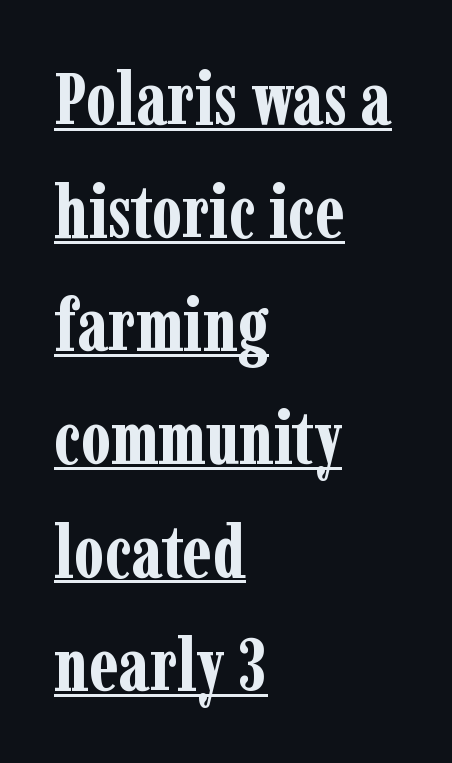
Q: Is the text bold? A: Yes.
Q: Is the text italic (slanted)? A: No, it is upright.
Q: Is the typeface a serif or a sans-serif typeface? A: Serif.
Q: Is the text underlined? A: Yes.
Q: How is the paragraph aligned? A: Left-aligned.
Q: Is the spacing between letters normal or unusually wide? A: Normal.
Q: Is the spacing between lines tight, normal or loose? A: Normal.
Q: Width (condensed, normal, or wide)? A: Condensed.
Q: Stroke contrast? A: Low.
Q: x-height? A: Medium.
Q: Monospaced? A: No.
